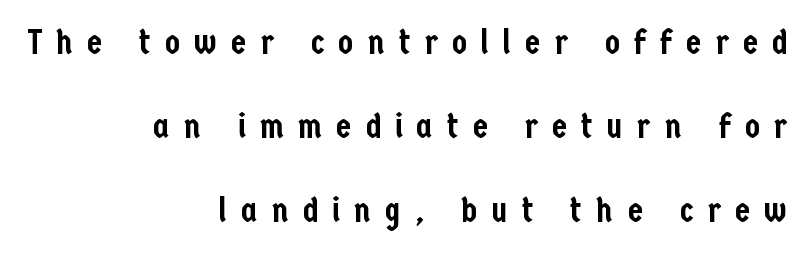
The image shows 34 px condensed sans-serif type, upright; set right-aligned, loose line spacing (2.47x), unusually wide letter spacing (+0.42 em), not underlined; low stroke contrast and a medium x-height.
